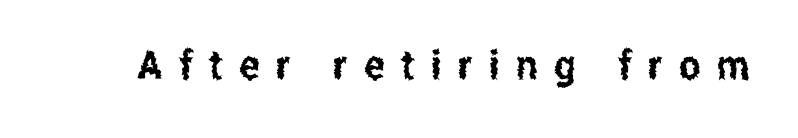
A typesetter would label this face a sans. The axis of the letterforms is exactly vertical. Loose tracking; the words dissolve into strings of separated letters. Do the characters align in a grid? No, the font is proportional.
